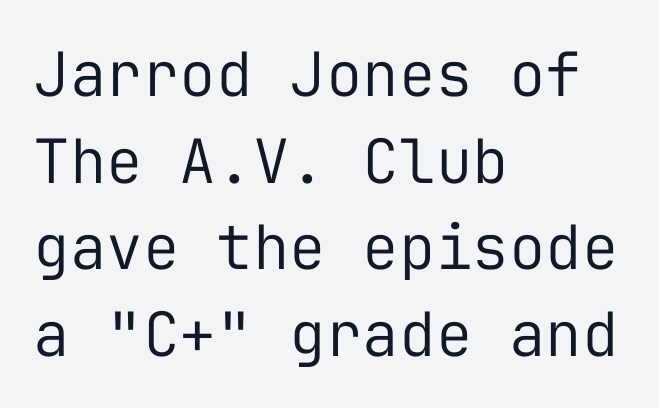
The image shows 61 px regular-weight sans-serif type, upright, monospaced; set left-aligned, normal line spacing (1.42x), normal letter spacing, not underlined; low stroke contrast and a medium x-height.
